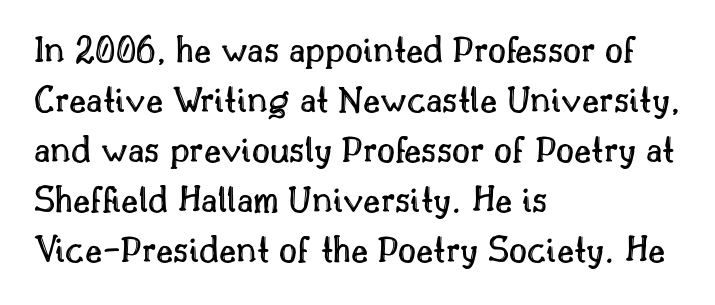
Q: Is the text italic (slanted)? A: No, it is upright.
Q: Is the text underlined? A: No.
Q: How is the paragraph aligned? A: Left-aligned.
Q: Is the spacing between letters normal or unusually wide? A: Normal.
Q: Is the spacing between lines tight, normal or loose? A: Normal.
Q: Width (condensed, normal, or wide)? A: Normal.
Q: x-height? A: Small.
Q: Monospaced? A: No.
